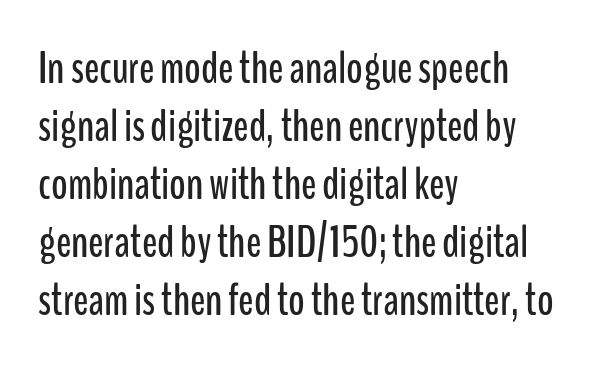
Is this a fixed-width face? No — the glyphs have proportional, varying widths. Alignment: flush left. Lines of text with bare space underneath. The passage shown has conventional tracking throughout. Compared with typical paragraphs, the rows here are spaced about the same. This sample uses a sans-serif face.
